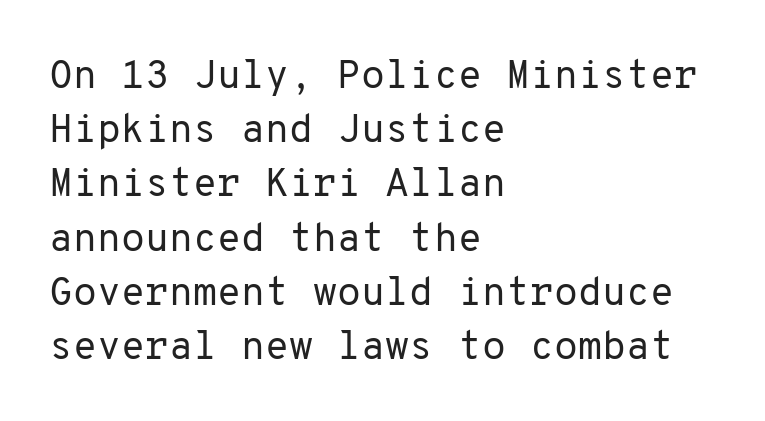
The image shows 39 px regular-weight sans-serif type, upright, monospaced; set left-aligned, normal line spacing (1.39x), normal letter spacing, not underlined; low stroke contrast and a medium x-height.
